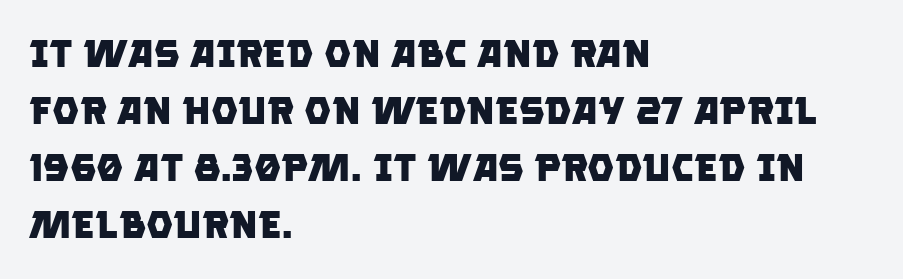
The image shows 38 px heavy sans-serif type; set left-aligned, normal line spacing (1.5x), normal letter spacing, not underlined; low stroke contrast and a large x-height.
